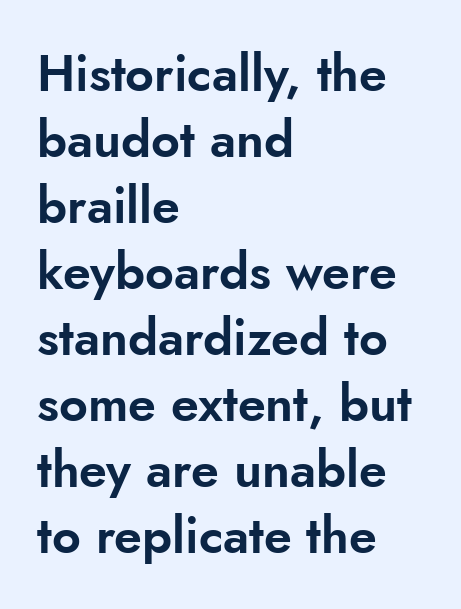
Q: Is the text italic (slanted)? A: No, it is upright.
Q: Is the typeface a serif or a sans-serif typeface? A: Sans-serif.
Q: Is the text underlined? A: No.
Q: How is the paragraph aligned? A: Left-aligned.
Q: Is the spacing between letters normal or unusually wide? A: Normal.
Q: Is the spacing between lines tight, normal or loose? A: Normal.
Q: Width (condensed, normal, or wide)? A: Normal.
Q: Stroke contrast? A: Low.
Q: x-height? A: Small.
Q: Monospaced? A: No.
